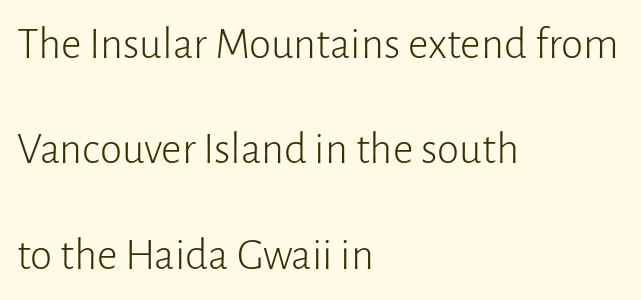
Q: Is the text bold? A: No.
Q: Is the text italic (slanted)? A: No, it is upright.
Q: Is the typeface a serif or a sans-serif typeface? A: Sans-serif.
Q: Is the text underlined? A: No.
Q: How is the paragraph aligned? A: Left-aligned.
Q: Is the spacing between letters normal or unusually wide? A: Normal.
Q: Is the spacing between lines tight, normal or loose? A: Loose.
Q: Width (condensed, normal, or wide)? A: Normal.
Q: Stroke contrast? A: Low.
Q: x-height? A: Medium.
Q: Monospaced? A: No.
